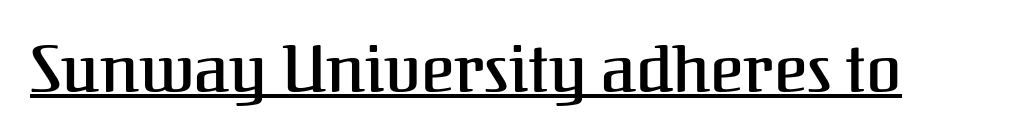
Q: Is the text italic (slanted)? A: No, it is upright.
Q: Is the typeface a serif or a sans-serif typeface? A: Serif.
Q: Is the text underlined? A: Yes.
Q: Is the spacing between letters normal or unusually wide? A: Normal.
Q: Width (condensed, normal, or wide)? A: Normal.
Q: Stroke contrast? A: Medium.
Q: x-height? A: Medium.
Q: Monospaced? A: No.
